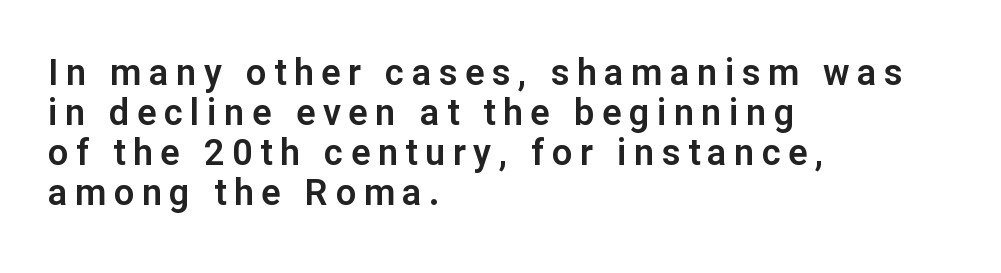
{"serif": "no", "italic": "no", "width": "normal", "stroke_contrast": "low", "x_height": "medium", "monospaced": "no", "underline": "no", "align": "left", "line_spacing": "tight", "line_spacing_ratio": 1.11, "letter_spacing": "wide", "letter_spacing_em": 0.21, "glyph_px": 36}
